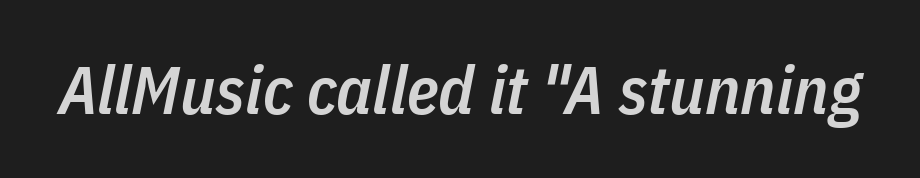
{"italic": "yes", "lean": "right", "slant_degrees": 11, "bold": "semi", "weight": "semibold", "width": "condensed", "stroke_contrast": "low", "x_height": "medium", "monospaced": "no", "underline": "no", "letter_spacing": "normal", "letter_spacing_em": 0.0, "glyph_px": 67}
